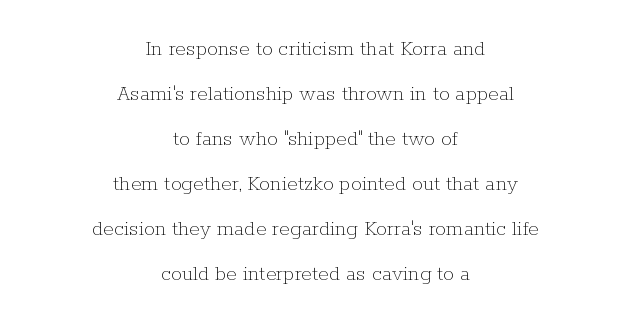
{"italic": "no", "bold": "no", "underline": "no", "align": "center", "line_spacing": "loose", "line_spacing_ratio": 2.05, "letter_spacing": "normal", "letter_spacing_em": 0.0, "glyph_px": 22}
